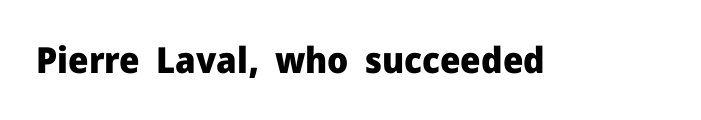
Look at the tracking — it's just the regular setting, nothing added. The strip under each line holds only bare page. Italic? Not at all — the glyphs are vertical. Are there feet on the stems? There aren't — it's a sans. The rendering uses natural spacing where letterforms have individual widths. Strong, thick strokes mark this as bold type.
